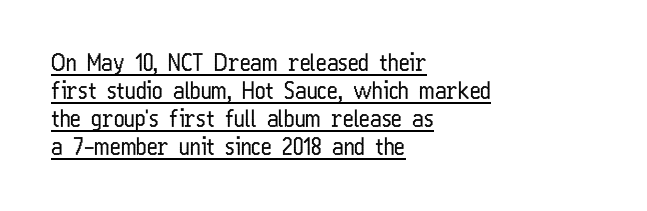
Q: Is the text bold? A: No.
Q: Is the text italic (slanted)? A: No, it is upright.
Q: Is the text underlined? A: Yes.
Q: How is the paragraph aligned? A: Left-aligned.
Q: Is the spacing between letters normal or unusually wide? A: Normal.
